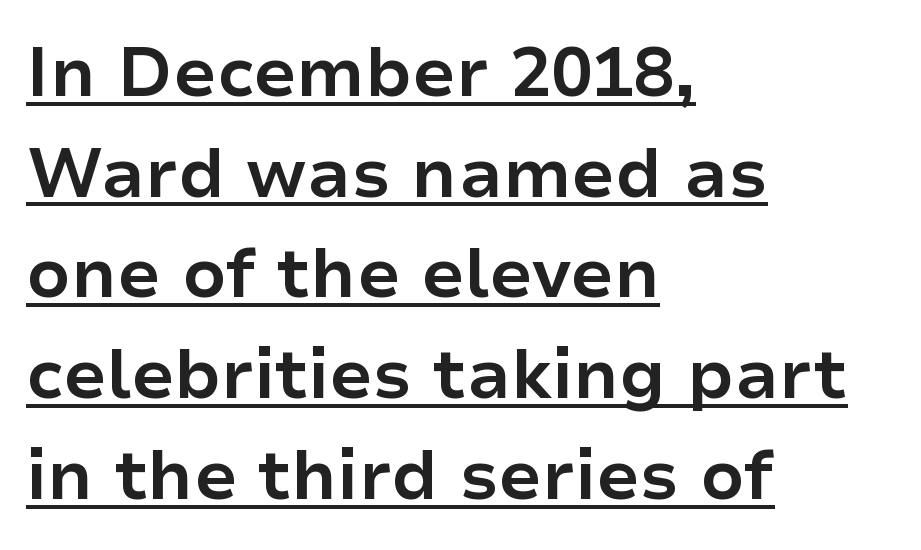
Q: Is the text bold? A: Yes.
Q: Is the text italic (slanted)? A: No, it is upright.
Q: Is the typeface a serif or a sans-serif typeface? A: Sans-serif.
Q: Is the text underlined? A: Yes.
Q: How is the paragraph aligned? A: Left-aligned.
Q: Is the spacing between letters normal or unusually wide? A: Normal.
Q: Is the spacing between lines tight, normal or loose? A: Normal.
Q: Width (condensed, normal, or wide)? A: Normal.
Q: Stroke contrast? A: Low.
Q: x-height? A: Medium.
Q: Monospaced? A: No.
